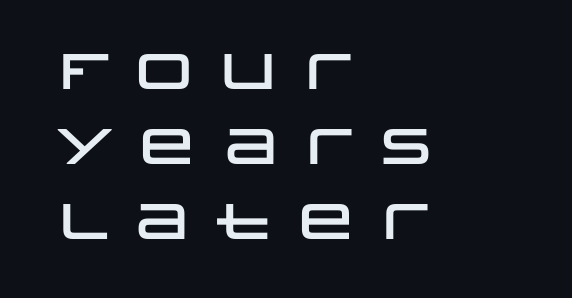
Q: Is the text italic (slanted)? A: No, it is upright.
Q: Is the typeface a serif or a sans-serif typeface? A: Sans-serif.
Q: Is the text underlined? A: No.
Q: How is the paragraph aligned? A: Left-aligned.
Q: Is the spacing between lines tight, normal or loose? A: Normal.
Q: Width (condensed, normal, or wide)? A: Wide.
Q: Stroke contrast? A: Low.
Q: x-height? A: Large.
Q: Monospaced? A: No.
